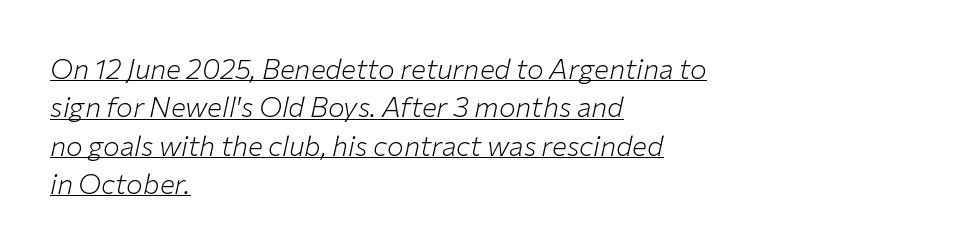
The image shows 28 px light type, italic (leaning right); set left-aligned, normal line spacing (1.37x), normal letter spacing, underlined; low stroke contrast and a medium x-height.
